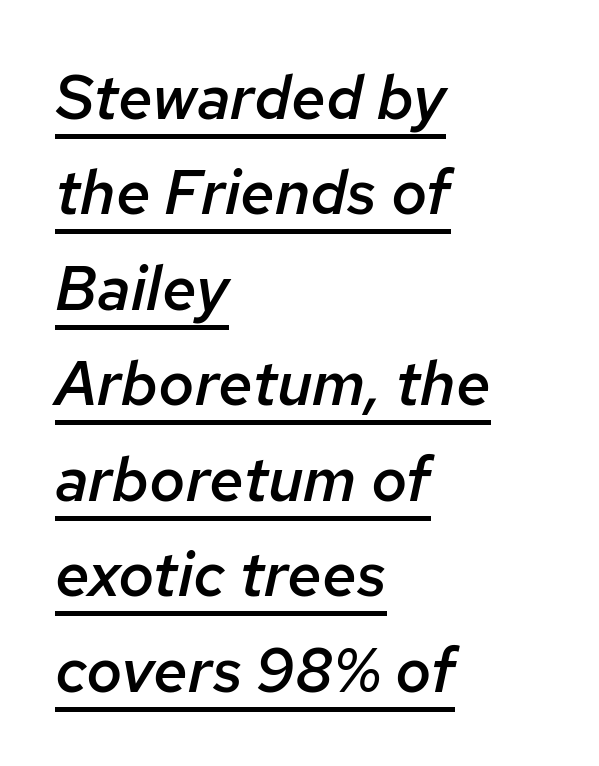
The image shows 62 px semibold type, italic (leaning right); set left-aligned, normal line spacing (1.54x), normal letter spacing, underlined; low stroke contrast and a medium x-height.
